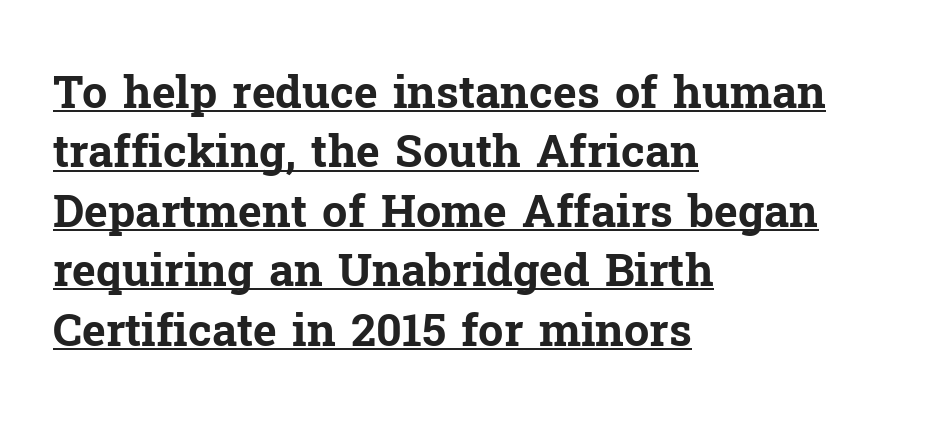
{"serif": "yes", "italic": "no", "bold": "yes", "weight": "bold", "width": "normal", "stroke_contrast": "low", "x_height": "medium", "monospaced": "no", "underline": "yes", "align": "left", "line_spacing": "normal", "line_spacing_ratio": 1.32, "letter_spacing": "normal", "letter_spacing_em": 0.0, "glyph_px": 45}
